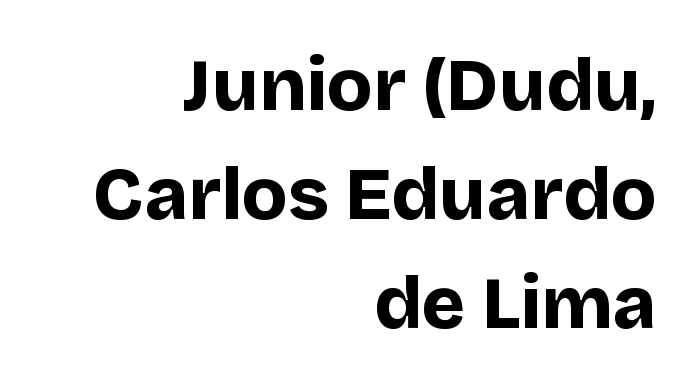
Q: Is the text bold? A: Yes.
Q: Is the text italic (slanted)? A: No, it is upright.
Q: Is the typeface a serif or a sans-serif typeface? A: Sans-serif.
Q: Is the text underlined? A: No.
Q: How is the paragraph aligned? A: Right-aligned.
Q: Is the spacing between letters normal or unusually wide? A: Normal.
Q: Is the spacing between lines tight, normal or loose? A: Normal.
Q: Width (condensed, normal, or wide)? A: Normal.
Q: Stroke contrast? A: Low.
Q: x-height? A: Large.
Q: Monospaced? A: No.
